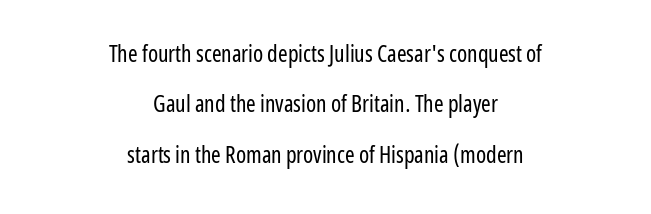
Nothing heavy about these letters — not bold at all. When letters stand straight like this, we call the style roman or upright. Vertically, the passage feels expansive, rows floating well apart. The letters sit at their default tracking, neither squeezed nor spread. A centered setting, common on invitations and titles, is used for this passage.
